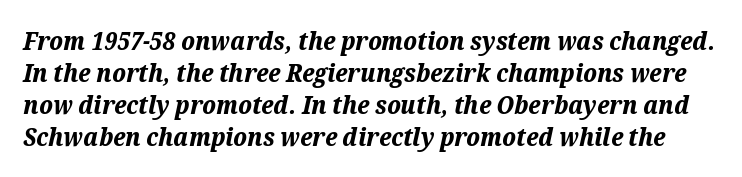
Q: Is the text bold? A: Yes.
Q: Is the text italic (slanted)? A: Yes, it leans right by about 12 degrees.
Q: Is the text underlined? A: No.
Q: Is the spacing between letters normal or unusually wide? A: Normal.
Q: Is the spacing between lines tight, normal or loose? A: Normal.
